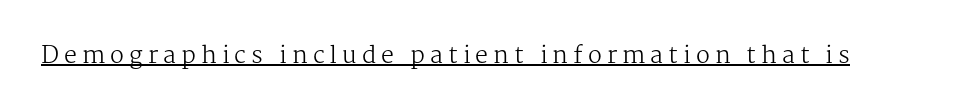
Students, observe the line beneath the letters — that is underlining. The axis of the letterforms is exactly vertical. The strokes carry an ordinary text weight at most. How are the letters spaced? Widely, with obvious added tracking.
